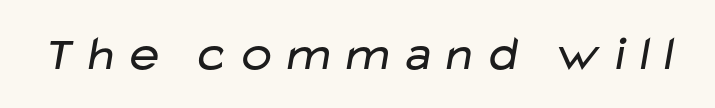
The image shows 49 px regular-weight, wide sans-serif type; set not underlined; low stroke contrast and a medium x-height.
